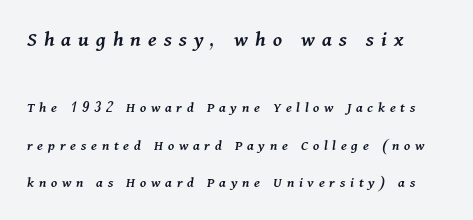
{"italic": "yes", "lean": "right", "slant_degrees": 11, "bold": "semi", "underline": "no", "align": "left", "line_spacing": "loose", "line_spacing_ratio": 2.49, "letter_spacing": "wide", "letter_spacing_em": 0.32, "larger_block": "first", "size_ratio": 1.47, "glyph_px": 22}
